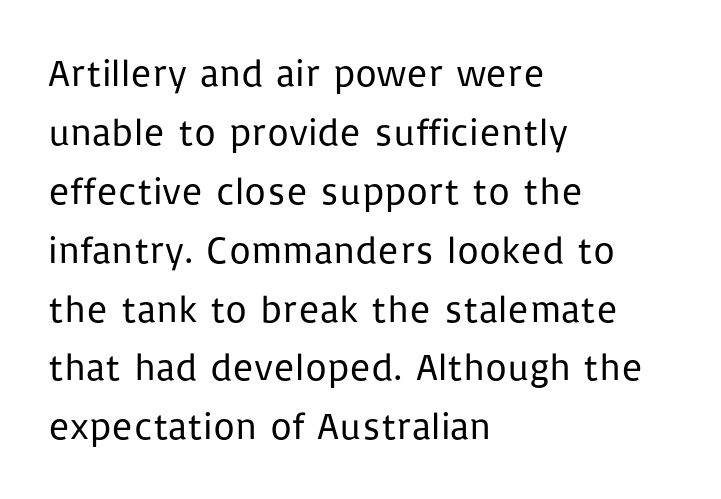
The image shows 38 px regular-weight sans-serif type, upright; set left-aligned, normal line spacing (1.55x), normal letter spacing, not underlined; low stroke contrast and a medium x-height.
